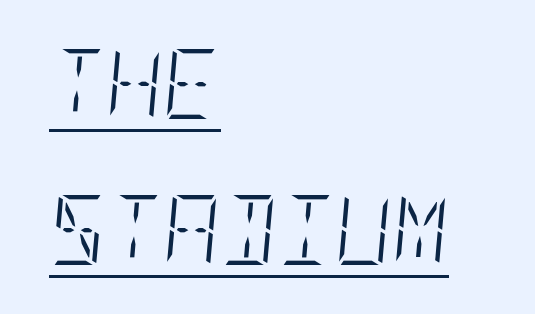
Q: Is the text bold? A: No.
Q: Is the text italic (slanted)? A: Yes, it leans right by about 5 degrees.
Q: Is the text underlined? A: Yes.
Q: How is the paragraph aligned? A: Left-aligned.
Q: Is the spacing between letters normal or unusually wide? A: Normal.
Q: Is the spacing between lines tight, normal or loose? A: Loose.
Q: Width (condensed, normal, or wide)? A: Condensed.
Q: Stroke contrast? A: Low.
Q: x-height? A: Large.
